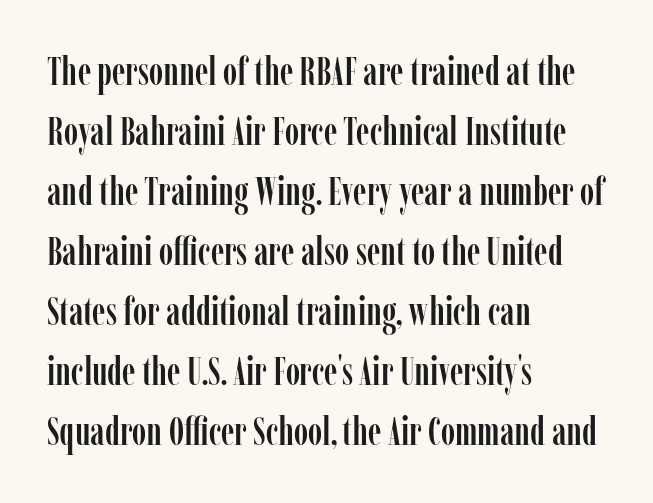
The image shows 39 px condensed serif type, upright; set left-aligned, normal line spacing (1.54x), normal letter spacing, not underlined; low stroke contrast and a medium x-height.
